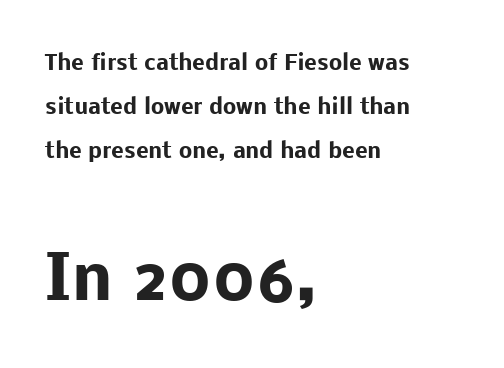
Q: Is the text bold? A: Yes.
Q: Is the text italic (slanted)? A: No, it is upright.
Q: Is the typeface a serif or a sans-serif typeface? A: Sans-serif.
Q: Is the text underlined? A: No.
Q: How is the paragraph aligned? A: Left-aligned.
Q: Is the spacing between letters normal or unusually wide? A: Normal.
Q: Is the spacing between lines tight, normal or loose? A: Loose.
Q: Which block of text is set in a larger size, the first (top) or the second (bottom)? A: The second (bottom) one.
Q: Width (condensed, normal, or wide)? A: Normal.
Q: Stroke contrast? A: Low.
Q: x-height? A: Medium.
Q: Monospaced? A: No.
